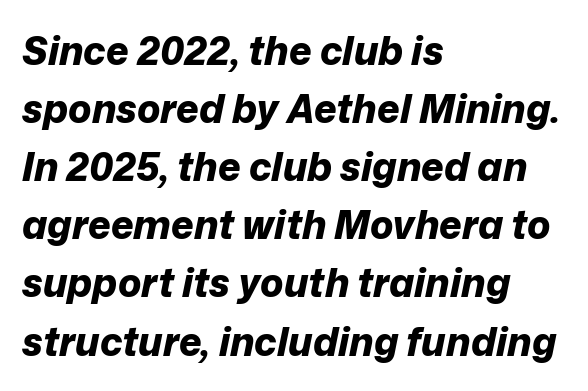
Default kerning and tracking; the words read as compact shapes. Descender tails drop into unmarked territory. Italic? Definitely — the glyphs are oblique. These lines are rendered in a variable-pitch font. The passage shown stacks its lines at a standard gap.
